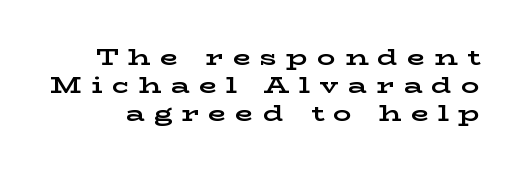
{"italic": "no", "bold": "yes", "underline": "no", "line_spacing_ratio": 1.22, "letter_spacing": "wide", "letter_spacing_em": 0.41, "glyph_px": 23}
